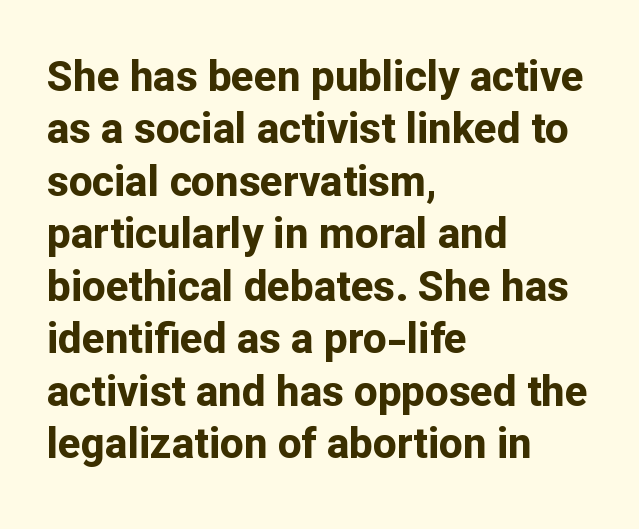
{"serif": "no", "italic": "no", "bold": "yes", "weight": "bold", "width": "normal", "stroke_contrast": "low", "x_height": "medium", "monospaced": "no", "underline": "no", "align": "left", "line_spacing": "normal", "line_spacing_ratio": 1.25, "letter_spacing": "normal", "letter_spacing_em": 0.0, "glyph_px": 42}
